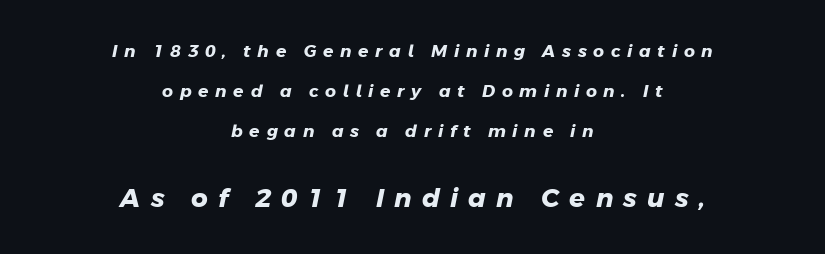
Honestly, there is no underline to notice here at all. The space between consecutive lines is lavish. The rendering uses a bold face; every stroke is thick and dark. Someone cranked the tracking dial way up on this one.
